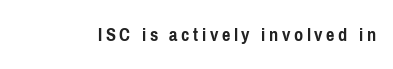
Q: Is the text bold? A: Yes.
Q: Is the text italic (slanted)? A: No, it is upright.
Q: Is the text underlined? A: No.
